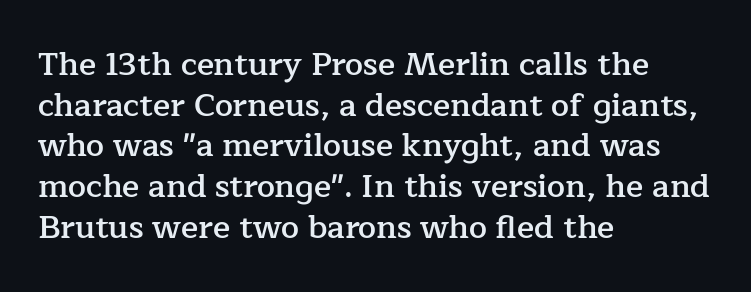
Q: Is the text bold? A: Semi-bold.
Q: Is the text italic (slanted)? A: No, it is upright.
Q: Is the typeface a serif or a sans-serif typeface? A: Serif.
Q: Is the text underlined? A: No.
Q: How is the paragraph aligned? A: Left-aligned.
Q: Is the spacing between letters normal or unusually wide? A: Normal.
Q: Is the spacing between lines tight, normal or loose? A: Normal.
Q: Width (condensed, normal, or wide)? A: Normal.
Q: Stroke contrast? A: Low.
Q: x-height? A: Medium.
Q: Monospaced? A: No.
